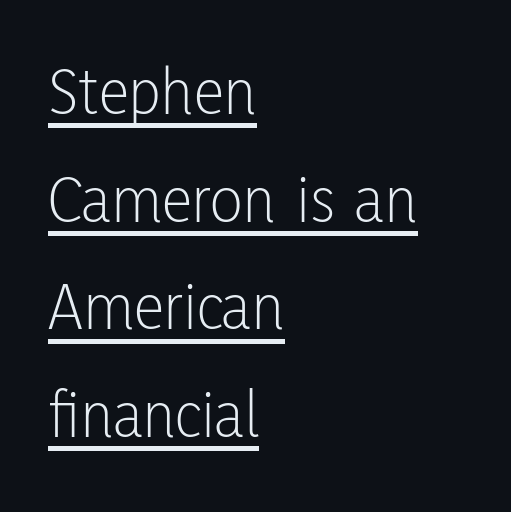
Notice how the stems are strictly vertical — no italics here. The type is set solid horizontally, with unmodified tracking. The type family on display is of the sans-serif kind. Where is the straight margin? On the left.
